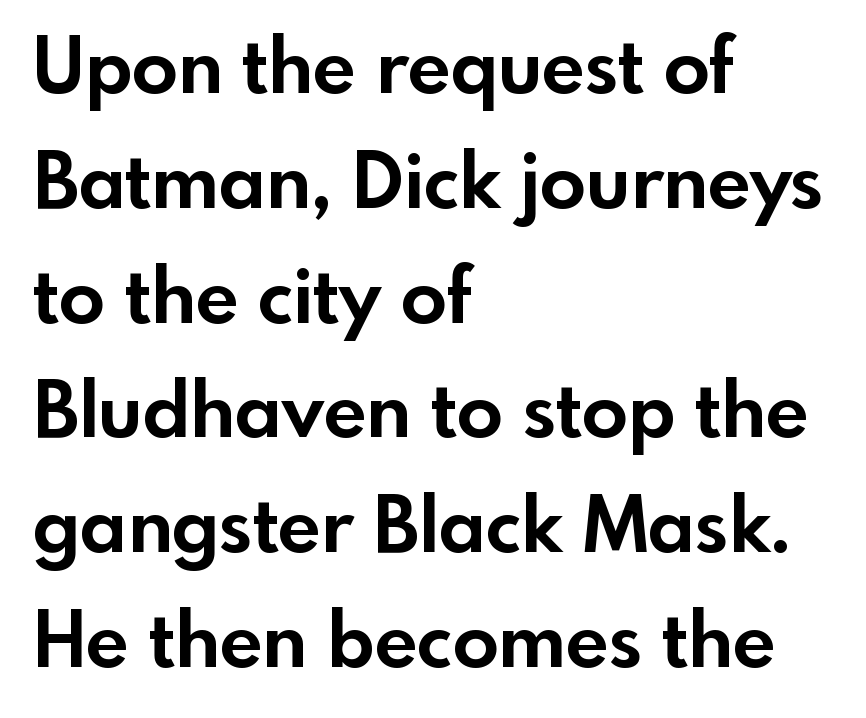
This sample uses a sans-serif face. This sample is left-justified, so line endings fall wherever the words run out. Characters follow at the spacing the type designer built in. Chunky letters — that's bold for sure. Leading: standard. These lines are rendered in a variable-pitch font.
